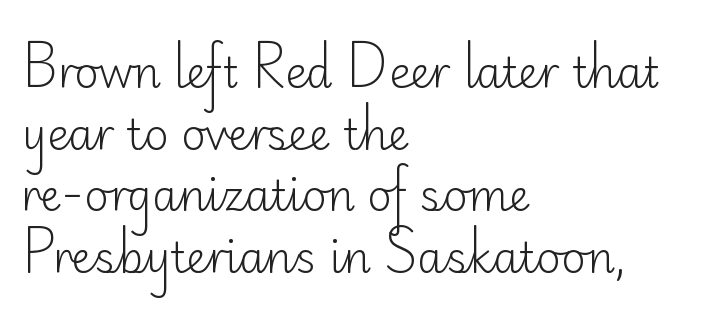
The image shows 42 px light sans-serif type, upright; set left-aligned, normal line spacing (1.47x), normal letter spacing, not underlined; low stroke contrast and a small x-height.
